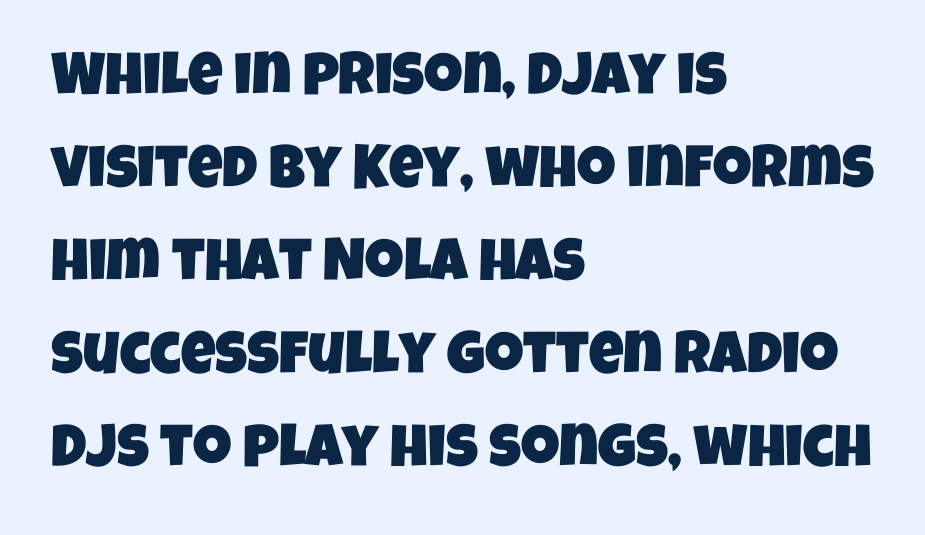
The image shows 60 px condensed sans-serif type; set left-aligned, normal line spacing (1.55x), normal letter spacing, not underlined; low stroke contrast and a large x-height.
